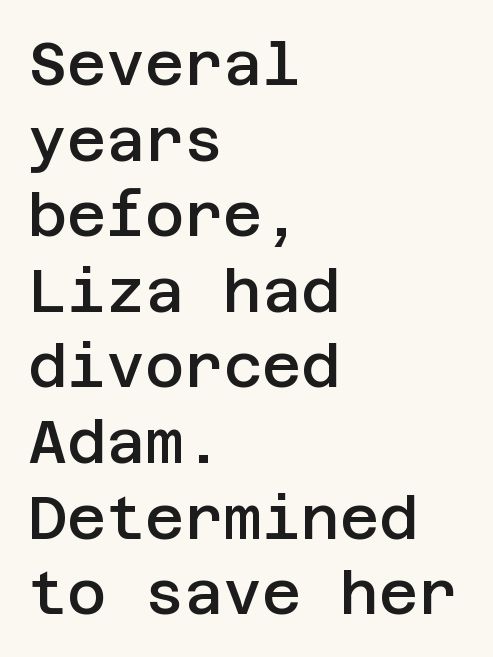
The line texture is even and compact thanks to regular tracking. Evenly set lines give the paragraph a standard silhouette. Typesetter's note: demi weight, one step under bold. No italicization has been applied; the sample stays upright. Note: no serifs on the glyphs.
